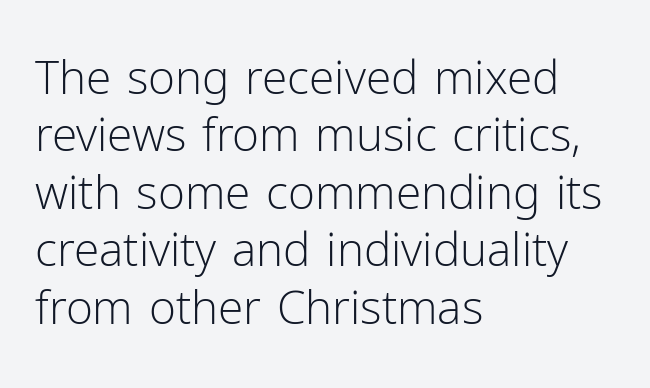
Q: Is the text bold? A: No.
Q: Is the text italic (slanted)? A: No, it is upright.
Q: Is the typeface a serif or a sans-serif typeface? A: Sans-serif.
Q: Is the text underlined? A: No.
Q: How is the paragraph aligned? A: Left-aligned.
Q: Is the spacing between letters normal or unusually wide? A: Normal.
Q: Is the spacing between lines tight, normal or loose? A: Normal.
Q: Width (condensed, normal, or wide)? A: Normal.
Q: Stroke contrast? A: Low.
Q: x-height? A: Medium.
Q: Monospaced? A: No.
